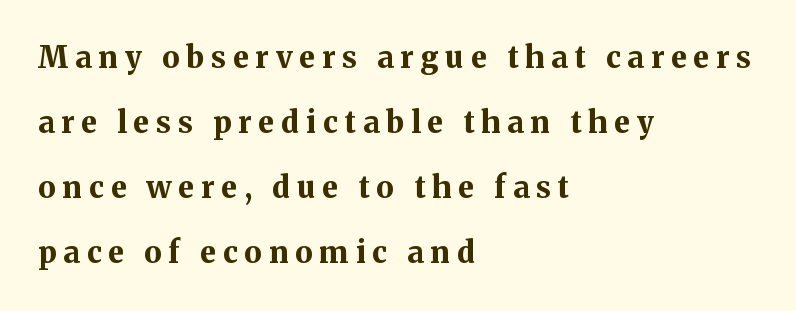
Q: Is the text bold? A: Yes.
Q: Is the text italic (slanted)? A: No, it is upright.
Q: Is the typeface a serif or a sans-serif typeface? A: Serif.
Q: Is the text underlined? A: No.
Q: How is the paragraph aligned? A: Left-aligned.
Q: Is the spacing between letters normal or unusually wide? A: Unusually wide.
Q: Is the spacing between lines tight, normal or loose? A: Loose.
Q: Width (condensed, normal, or wide)? A: Normal.
Q: Stroke contrast? A: Medium.
Q: x-height? A: Medium.
Q: Monospaced? A: No.
